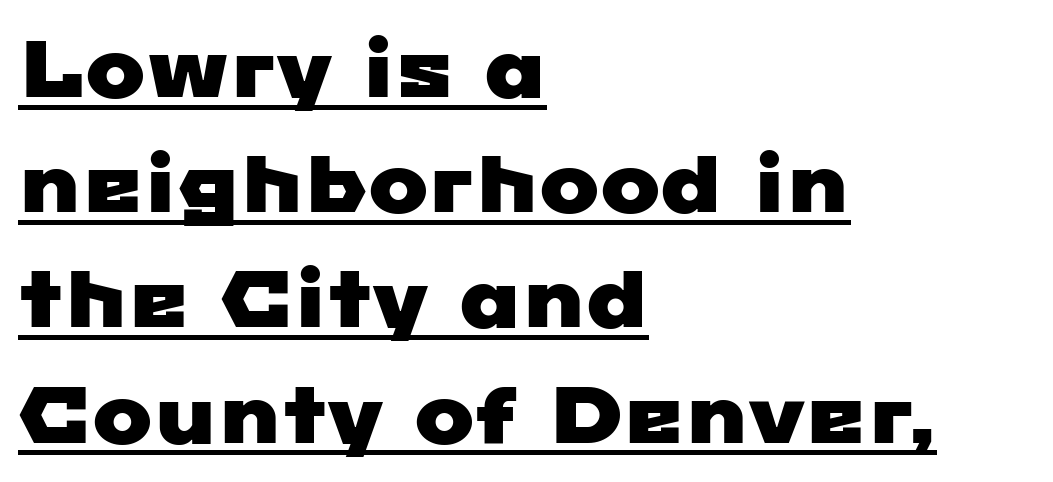
Vertical spacing — default. These lines are rendered in a variable-pitch font. Caption: multi-line text, flush left, ragged right. These lines are composed in type without serifs.
